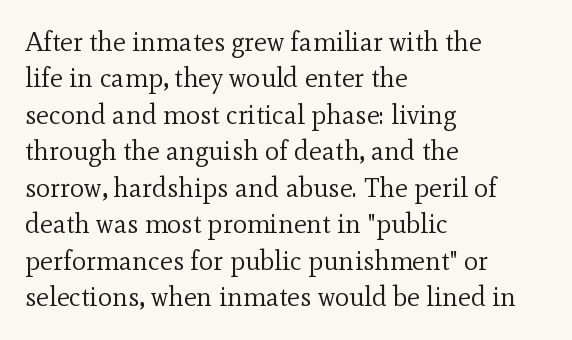
Upright lettering throughout. Reading down the column, the eye jumps a familiar distance to each next line. The typesetting does not lean heavy: it is not bold. Horizontal alignment here is leftward, the default for most running prose. The space directly below the letters is spotless. Glyph-to-glyph distance matches everyday printed text.
